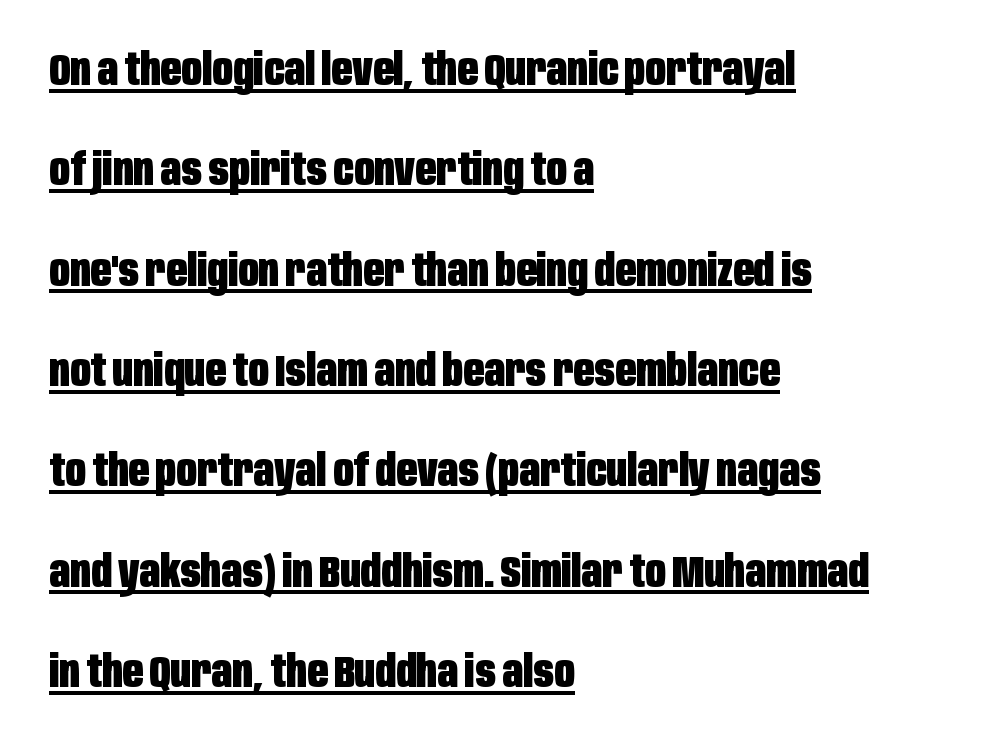
Q: Is the text bold? A: Yes.
Q: Is the text italic (slanted)? A: No, it is upright.
Q: Is the typeface a serif or a sans-serif typeface? A: Sans-serif.
Q: Is the text underlined? A: Yes.
Q: How is the paragraph aligned? A: Left-aligned.
Q: Is the spacing between letters normal or unusually wide? A: Normal.
Q: Is the spacing between lines tight, normal or loose? A: Loose.
Q: Width (condensed, normal, or wide)? A: Condensed.
Q: Stroke contrast? A: Low.
Q: x-height? A: Large.
Q: Monospaced? A: No.
